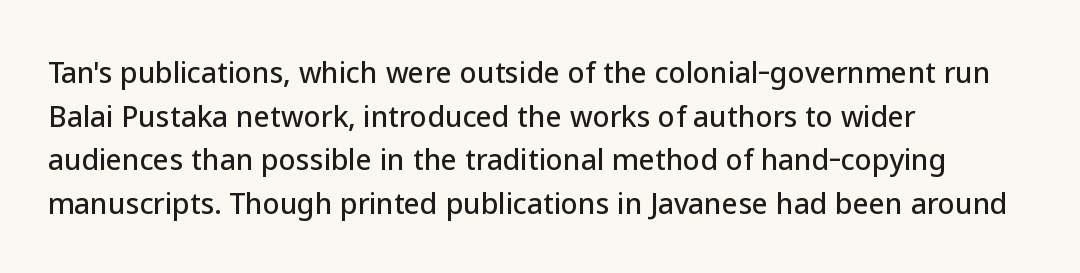
Q: Is the text italic (slanted)? A: No, it is upright.
Q: Is the typeface a serif or a sans-serif typeface? A: Sans-serif.
Q: Is the text underlined? A: No.
Q: How is the paragraph aligned? A: Left-aligned.
Q: Is the spacing between letters normal or unusually wide? A: Normal.
Q: Is the spacing between lines tight, normal or loose? A: Normal.
Q: Width (condensed, normal, or wide)? A: Normal.
Q: Stroke contrast? A: Low.
Q: x-height? A: Medium.
Q: Monospaced? A: No.
